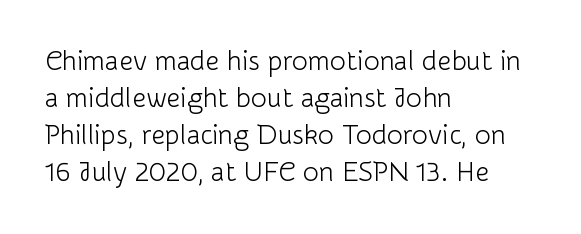
The image shows 27 px text type, upright; set left-aligned, normal line spacing (1.37x), normal letter spacing, not underlined.
